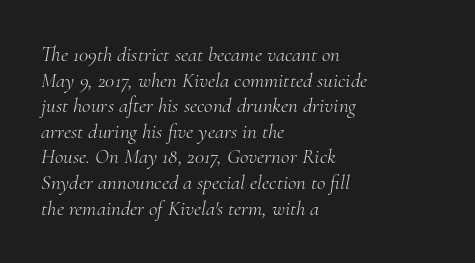
The image shows 21 px text type, italic (leaning right); set left-aligned, line spacing 1.22x, normal letter spacing, not underlined.
